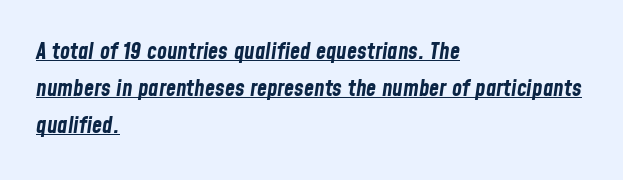
Q: Is the text bold? A: Yes.
Q: Is the text italic (slanted)? A: Yes, it leans right by about 8 degrees.
Q: Is the text underlined? A: Yes.
Q: How is the paragraph aligned? A: Left-aligned.
Q: Is the spacing between letters normal or unusually wide? A: Normal.
Q: Is the spacing between lines tight, normal or loose? A: Normal.
